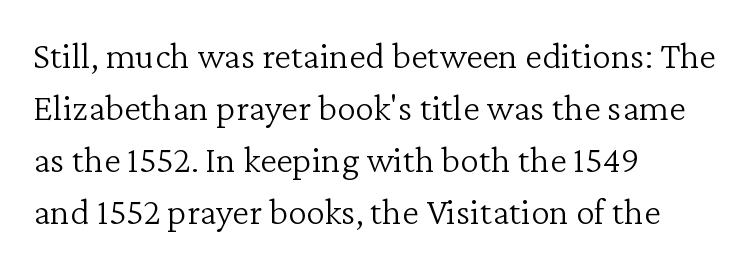
Q: Is the text bold? A: No.
Q: Is the text italic (slanted)? A: No, it is upright.
Q: Is the typeface a serif or a sans-serif typeface? A: Serif.
Q: Is the text underlined? A: No.
Q: How is the paragraph aligned? A: Left-aligned.
Q: Is the spacing between letters normal or unusually wide? A: Normal.
Q: Is the spacing between lines tight, normal or loose? A: Normal.
Q: Width (condensed, normal, or wide)? A: Normal.
Q: Stroke contrast? A: Low.
Q: x-height? A: Medium.
Q: Monospaced? A: No.
